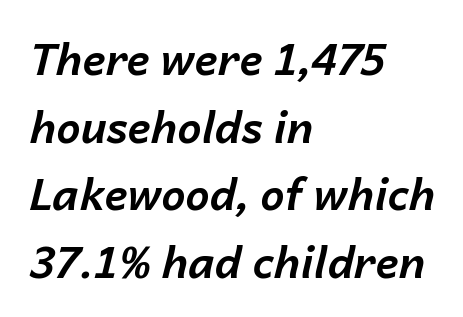
Q: Is the text bold? A: Yes.
Q: Is the text italic (slanted)? A: Yes, it leans right by about 14 degrees.
Q: Is the text underlined? A: No.
Q: How is the paragraph aligned? A: Left-aligned.
Q: Is the spacing between letters normal or unusually wide? A: Normal.
Q: Is the spacing between lines tight, normal or loose? A: Normal.
Q: Width (condensed, normal, or wide)? A: Normal.
Q: Stroke contrast? A: Low.
Q: x-height? A: Medium.
Q: Monospaced? A: No.
